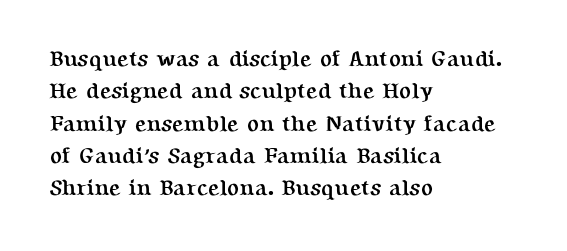
The image shows 22 px bold type, upright; set left-aligned, normal line spacing (1.47x), normal letter spacing, not underlined.
